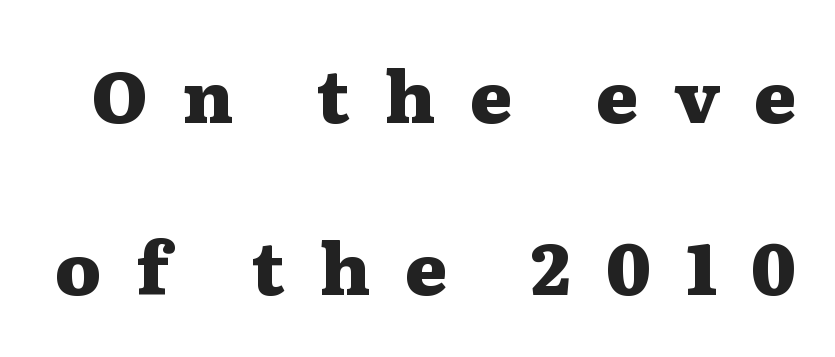
The image shows 72 px heavy, wide serif type, upright; set loose line spacing (2.39x), unusually wide letter spacing (+0.48 em), not underlined; medium stroke contrast and a medium x-height.
